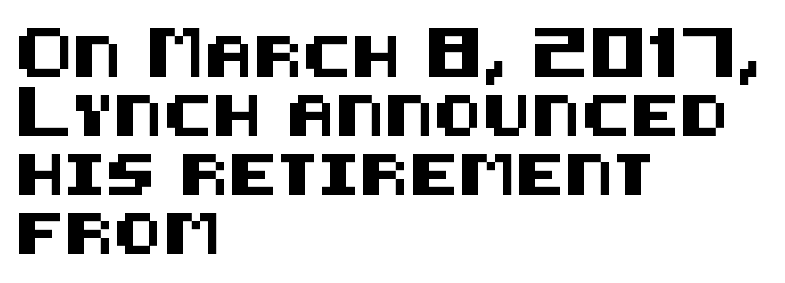
The image shows 41 px sans-serif type, upright; set left-aligned, normal line spacing (1.44x), normal letter spacing, not underlined; medium stroke contrast and a large x-height.
